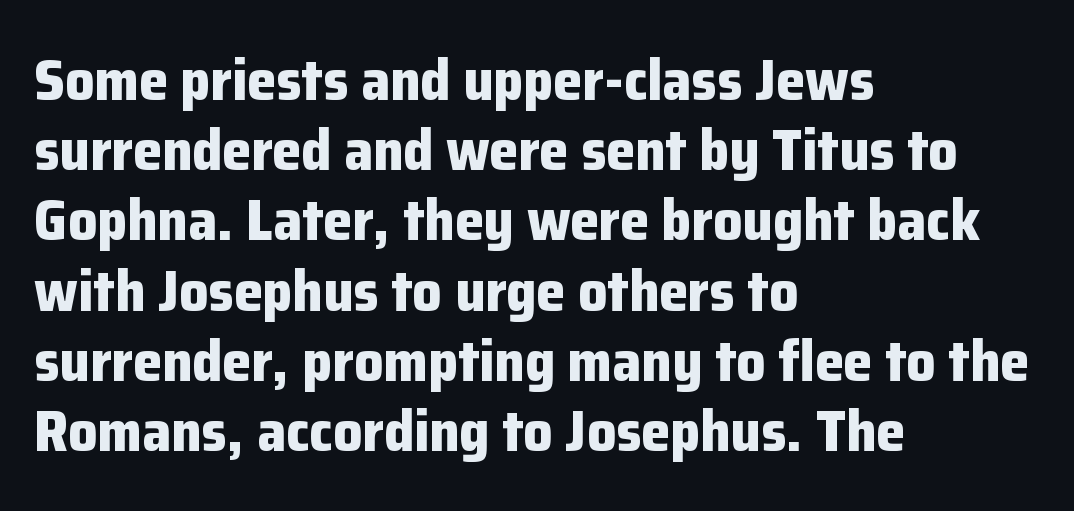
These words are printed bold, with thick strokes throughout. Do the characters align in a grid? No, the font is proportional. The paragraph shown leans on its left margin. The words here are not underlined. Stroke terminals: plain, sans-serif.
